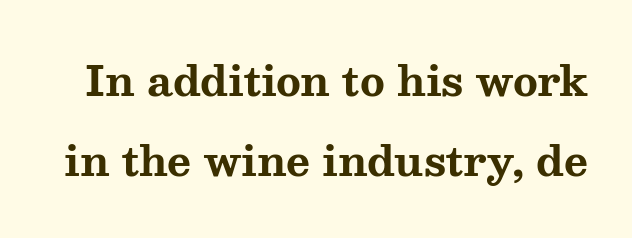
The image shows 41 px bold, wide serif type, upright; set loose line spacing (1.95x), normal letter spacing, not underlined; medium stroke contrast and a medium x-height.
